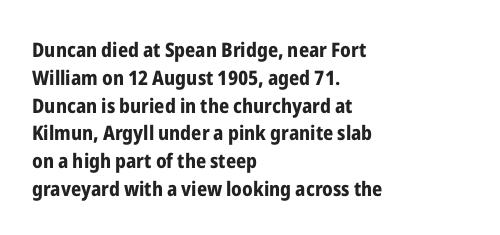
Is there any slant? The stems are plumb. Notice how thick the strokes are: this is what a full bold looks like. The vertical gap from one line to the next is medium. Leftover space on each line is placed entirely after the last word. The zone under the glyphs is completely vacant.
